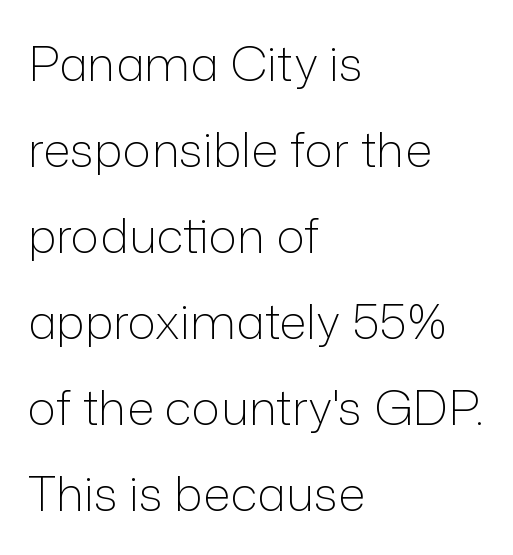
Check under the words: just untouched page. These lines stack with their left ends in a neat column. Looks like regular typesetting: each glyph gets only the width it needs. The designer went with a sans here, leaving each stem footless. Quick note: not italic, upright.
